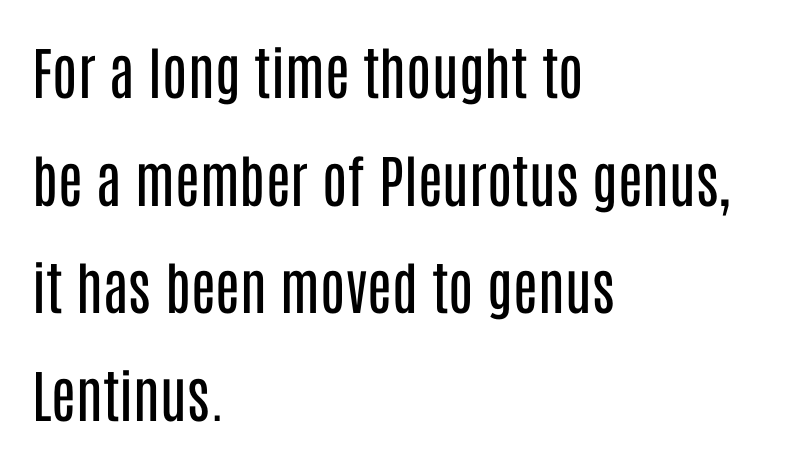
Q: Is the text bold? A: No.
Q: Is the text italic (slanted)? A: No, it is upright.
Q: Is the typeface a serif or a sans-serif typeface? A: Sans-serif.
Q: Is the text underlined? A: No.
Q: How is the paragraph aligned? A: Left-aligned.
Q: Is the spacing between letters normal or unusually wide? A: Normal.
Q: Width (condensed, normal, or wide)? A: Condensed.
Q: Stroke contrast? A: Low.
Q: x-height? A: Large.
Q: Monospaced? A: No.
